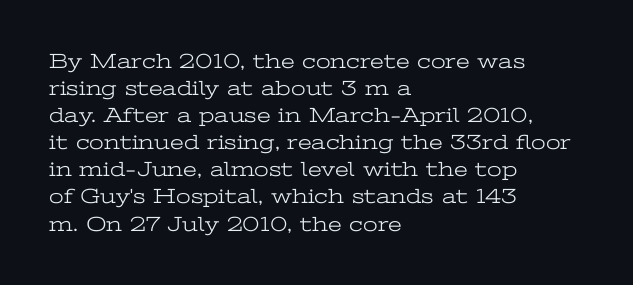
The passage shown is not underscored anywhere. Summary of vertical rhythm: regular, with standard interline spacing. The rag falls on the right side of this text block. Notice how the stems are strictly vertical — no italics here. Vertical stems look standard width or narrower in stroke.
